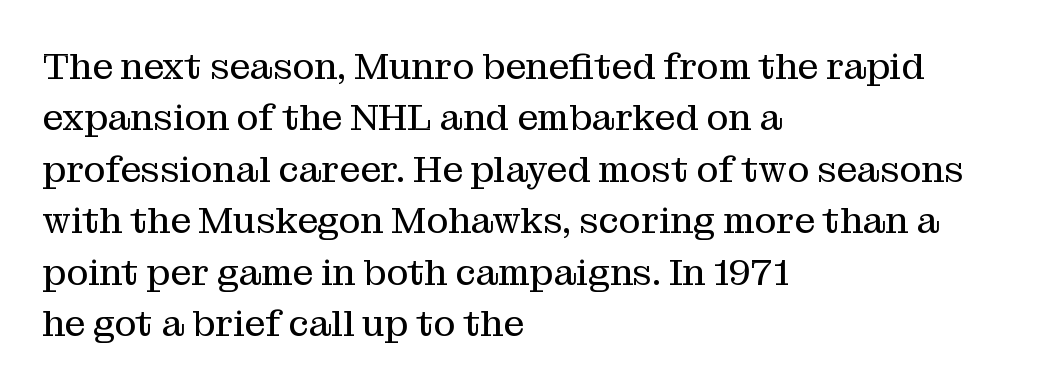
{"serif": "yes", "italic": "no", "bold": "no", "weight": "regular", "width": "normal", "stroke_contrast": "medium", "x_height": "medium", "monospaced": "no", "underline": "no", "align": "left", "line_spacing": "normal", "line_spacing_ratio": 1.39, "letter_spacing": "normal", "letter_spacing_em": 0.0, "glyph_px": 37}
